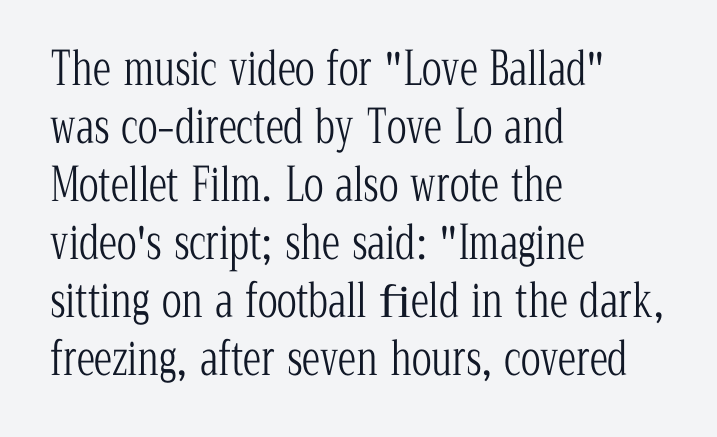
This is not heavy type; no bold has been used. This sample has the flowing, uneven cadence of proportional lettering. The rows are spaced the way most documents space them. The face used here is seriffed, in the tradition of book romans. Ordinary non-slanted type is in use. Short note: letters normally spaced.
